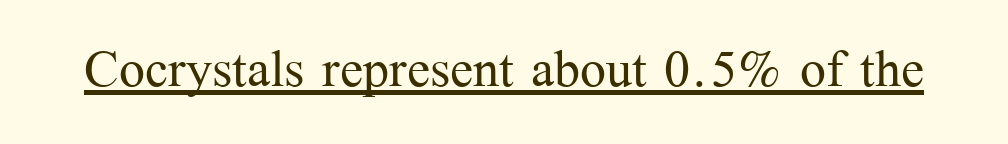
The image shows 69 px light serif type, upright; set normal letter spacing, underlined; medium stroke contrast and a medium x-height.
